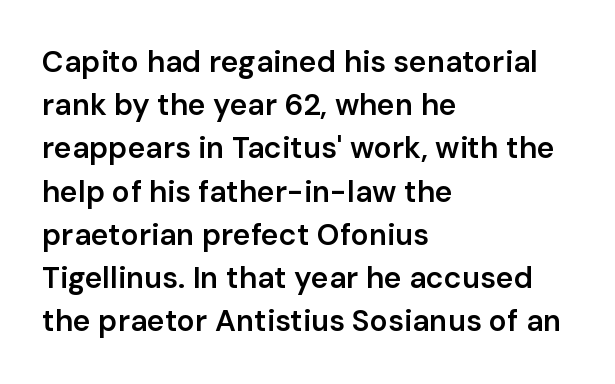
The image shows 30 px semibold sans-serif type, upright; set left-aligned, normal line spacing (1.44x), normal letter spacing, not underlined; low stroke contrast and a medium x-height.
